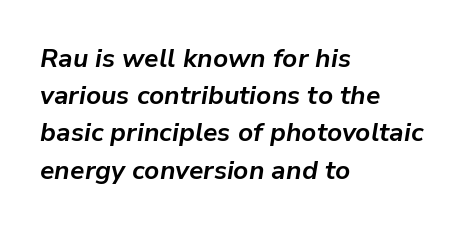
Horizontal alignment here is leftward, the default for most running prose. What weight is shown? A full bold with thick strokes. Glance below the letters and you will spot only blank space. The letterforms sit shoulder to shoulder at normal distance. Rendered with sloped, italic letterforms. These lines sit exactly where default settings would place them.
